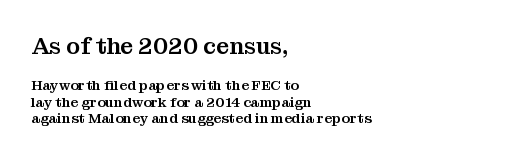
How are the letters spaced? Ordinarily, with no added tracking. These two chunks differ in scale, with the top chunk taking the larger measure. Caption: multi-line text, flush left, ragged right. Rule under the text: the space is simply empty. Vertical strokes here are truly vertical.
